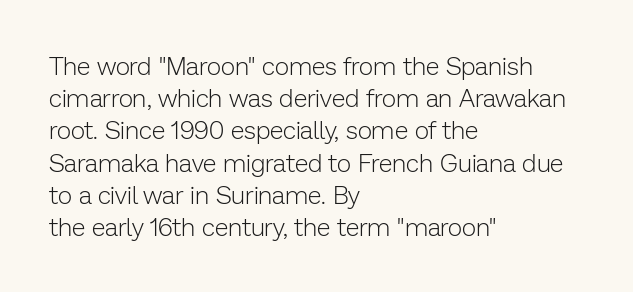
These lines keep a tight, regular rhythm from letter to letter. This sample is left-justified, so line endings fall wherever the words run out. The space between consecutive lines is moderate. Do the letters lean? They stand straight. The passage shown is not underscored anywhere. Stems and bowls with no extra thickness — not bold.
